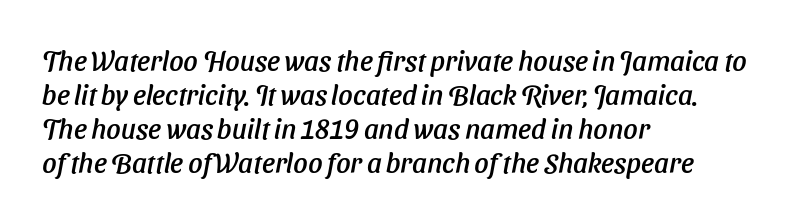
Each letter keeps its own natural width here, so spacing adapts to shape. Left-aligned paragraph, ragged on the right. Anything drawn beneath the words? Only blank space. Characters are canted at an angle relative to the baseline's perpendicular.
